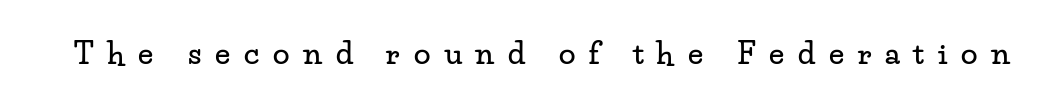
The image shows 30 px wide serif type, upright; set unusually wide letter spacing (+0.46 em), not underlined; low stroke contrast and a small x-height.
